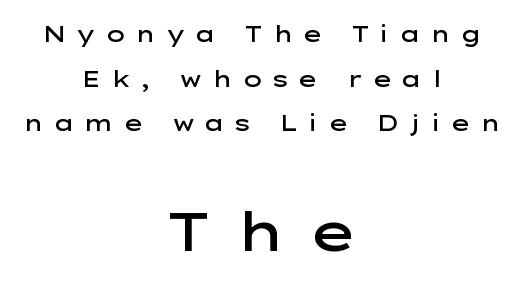
Q: Is the text bold? A: Semi-bold.
Q: Is the text italic (slanted)? A: No, it is upright.
Q: Is the typeface a serif or a sans-serif typeface? A: Sans-serif.
Q: Is the text underlined? A: No.
Q: How is the paragraph aligned? A: Centered.
Q: Is the spacing between letters normal or unusually wide? A: Unusually wide.
Q: Is the spacing between lines tight, normal or loose? A: Loose.
Q: Which block of text is set in a larger size, the first (top) or the second (bottom)? A: The second (bottom) one.
Q: Width (condensed, normal, or wide)? A: Wide.
Q: Stroke contrast? A: Low.
Q: x-height? A: Medium.
Q: Monospaced? A: No.
